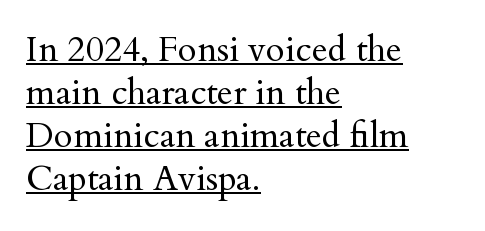
{"serif": "yes", "italic": "no", "bold": "no", "weight": "regular", "width": "normal", "stroke_contrast": "medium", "x_height": "small", "monospaced": "no", "underline": "yes", "align": "left", "line_spacing_ratio": 1.23, "letter_spacing": "normal", "letter_spacing_em": 0.0, "glyph_px": 35}
